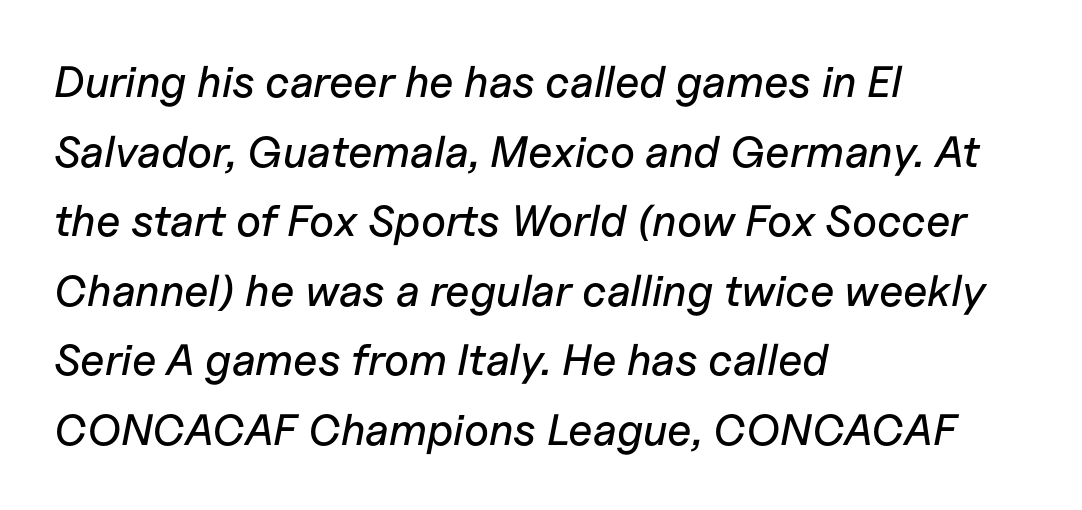
{"italic": "yes", "lean": "right", "slant_degrees": 11, "width": "normal", "stroke_contrast": "low", "x_height": "medium", "monospaced": "no", "underline": "no", "align": "left", "line_spacing": "normal", "line_spacing_ratio": 1.58, "letter_spacing": "normal", "letter_spacing_em": 0.0, "glyph_px": 44}
